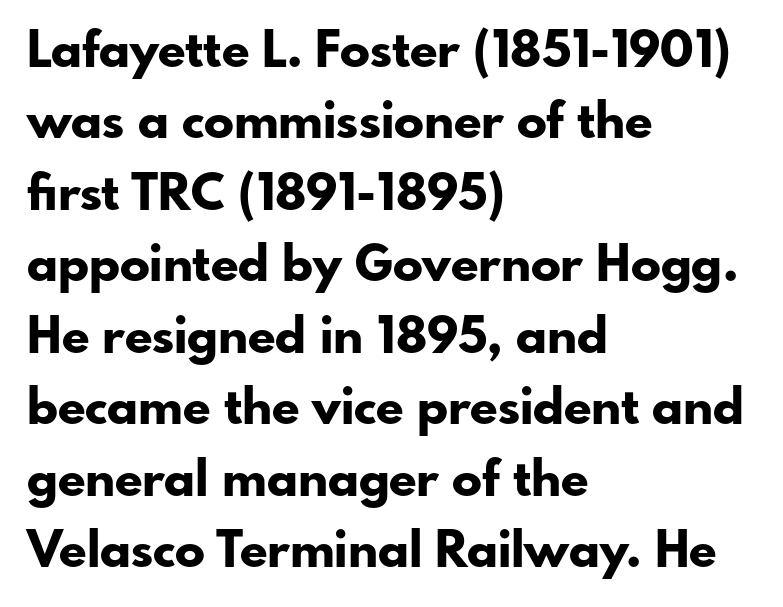
The image shows 50 px bold sans-serif type, upright; set left-aligned, normal line spacing (1.43x), normal letter spacing, not underlined; low stroke contrast and a small x-height.
